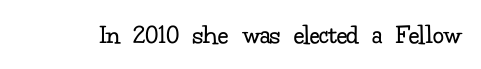
{"serif": "yes", "italic": "no", "bold": "no", "weight": "regular", "width": "normal", "stroke_contrast": "low", "x_height": "small", "monospaced": "no", "underline": "no", "letter_spacing": "normal", "letter_spacing_em": 0.0, "glyph_px": 28}
